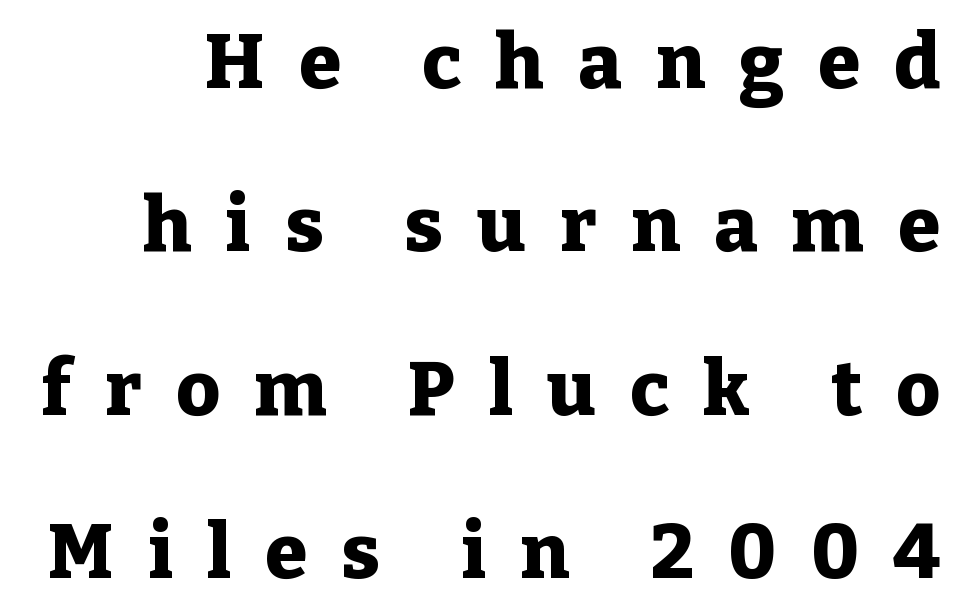
The strip under each line holds only bare page. Here the designer chose a conventional face with non-uniform glyph widths. Designer's note — italics off, roman on. The line texture is sparse and dotted thanks to wide tracking.
